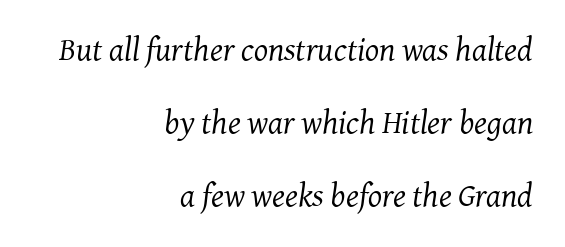
The image shows 33 px regular-weight serif type, italic (leaning right); set right-aligned, loose line spacing (2.21x), normal letter spacing, not underlined; medium stroke contrast and a medium x-height.
